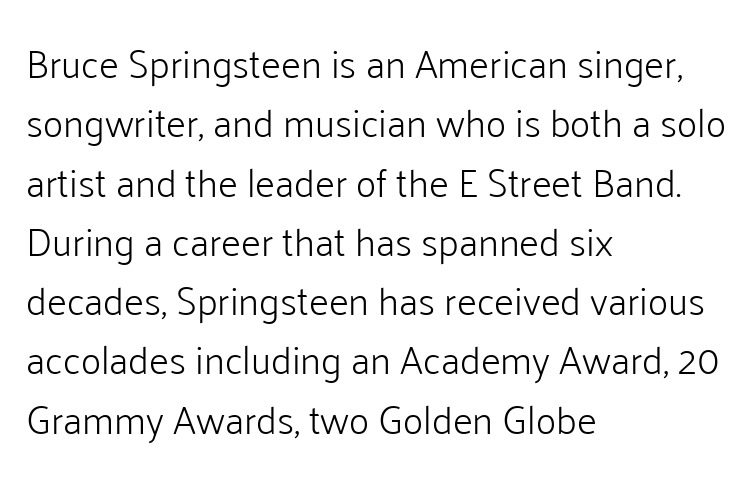
{"serif": "no", "italic": "no", "bold": "no", "weight": "light", "width": "normal", "stroke_contrast": "low", "x_height": "medium", "monospaced": "no", "underline": "no", "align": "left", "line_spacing": "normal", "line_spacing_ratio": 1.52, "letter_spacing": "normal", "letter_spacing_em": 0.0, "glyph_px": 39}
